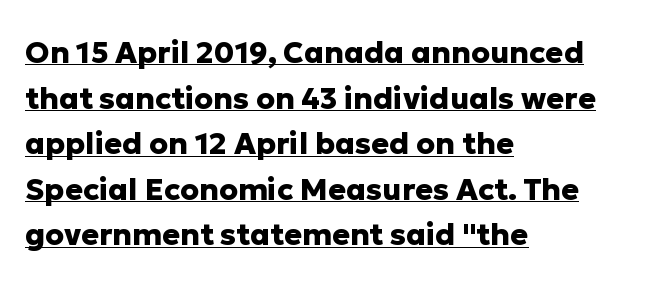
{"serif": "no", "italic": "no", "bold": "yes", "weight": "heavy", "width": "normal", "stroke_contrast": "low", "x_height": "medium", "monospaced": "no", "underline": "yes", "align": "left", "line_spacing": "normal", "line_spacing_ratio": 1.52, "letter_spacing": "normal", "letter_spacing_em": 0.0, "glyph_px": 30}
